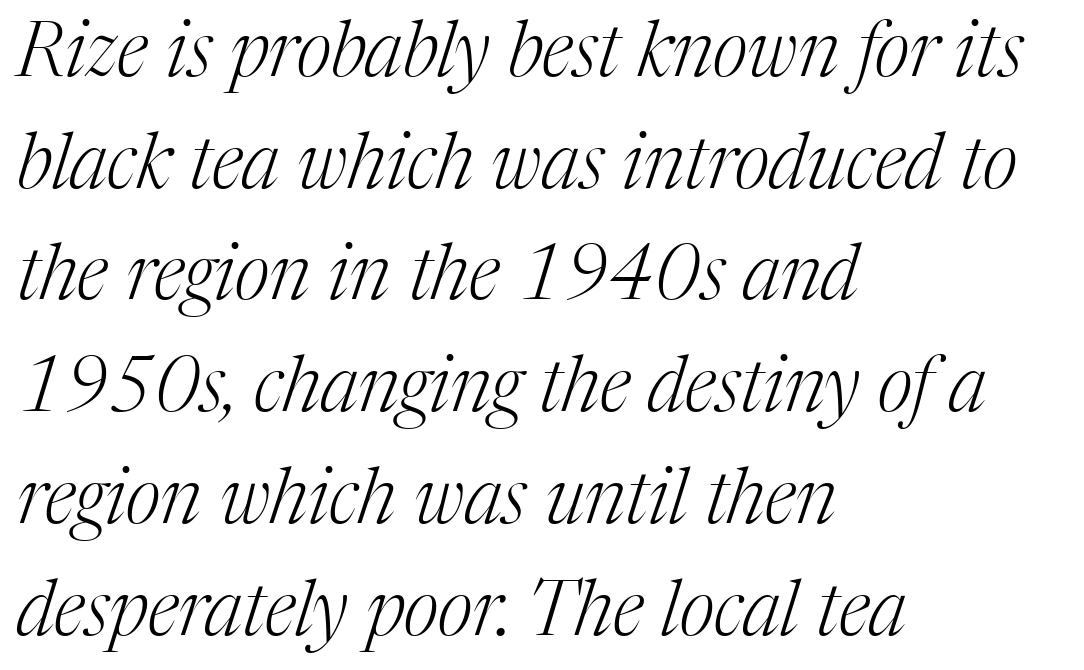
{"serif": "yes", "italic": "yes", "lean": "right", "slant_degrees": 17, "bold": "no", "weight": "light", "width": "normal", "stroke_contrast": "medium", "x_height": "medium", "monospaced": "no", "underline": "no", "align": "left", "line_spacing": "normal", "line_spacing_ratio": 1.47, "letter_spacing": "normal", "letter_spacing_em": 0.0, "glyph_px": 76}
